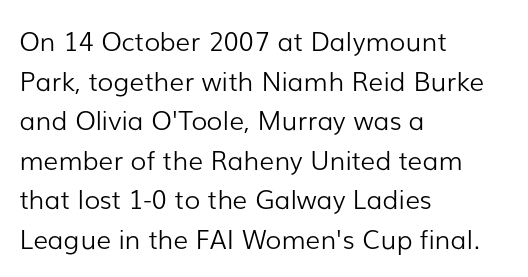
The block of text has a typical density, with ordinary space between rows. The line texture is even and compact thanks to regular tracking. Nothing heavy about these letters — not bold at all. Which margin do the lines hug? The left one — the right edge is uneven.
